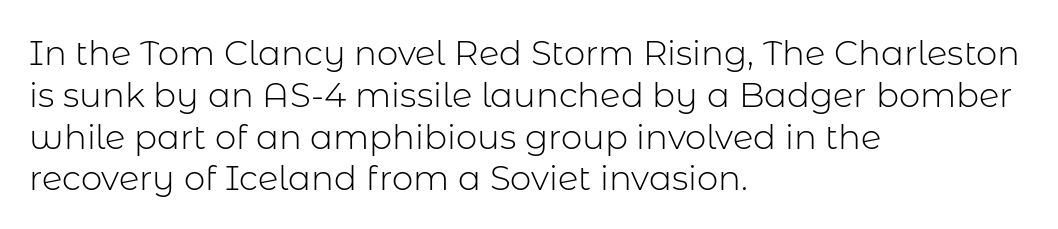
There is no visible air inserted between adjacent glyphs. Each letter's strokes conclude bluntly, with no projecting serifs. Type without underlining. The typeface has the unassuming heft of standard copy or less.
